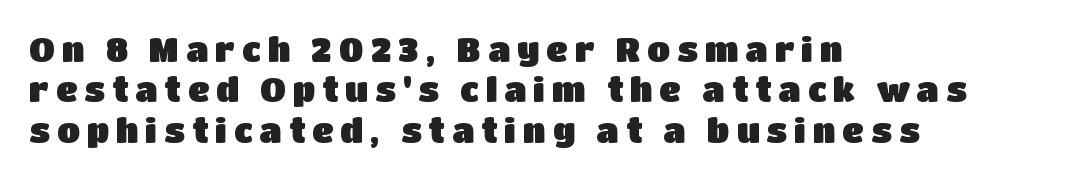
The image shows 34 px sans-serif type, upright; set left-aligned, line spacing 1.19x, unusually wide letter spacing (+0.2 em), not underlined; low stroke contrast and a large x-height.
